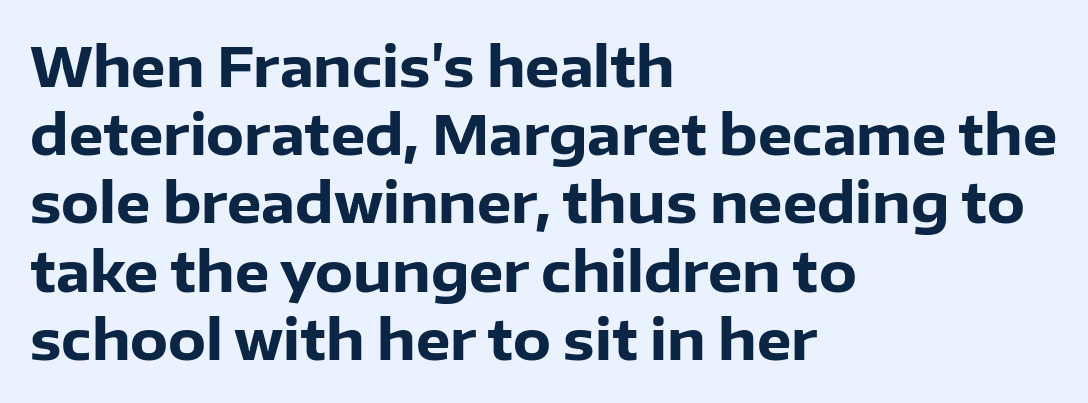
The image shows 55 px heavy sans-serif type, upright; set left-aligned, line spacing 1.24x, normal letter spacing, not underlined; low stroke contrast and a medium x-height.
